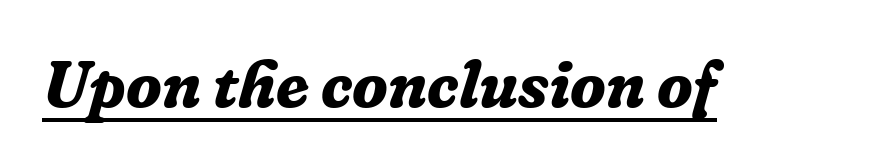
The image shows 66 px bold serif type, italic (leaning right); set normal letter spacing, underlined; low stroke contrast and a medium x-height.
